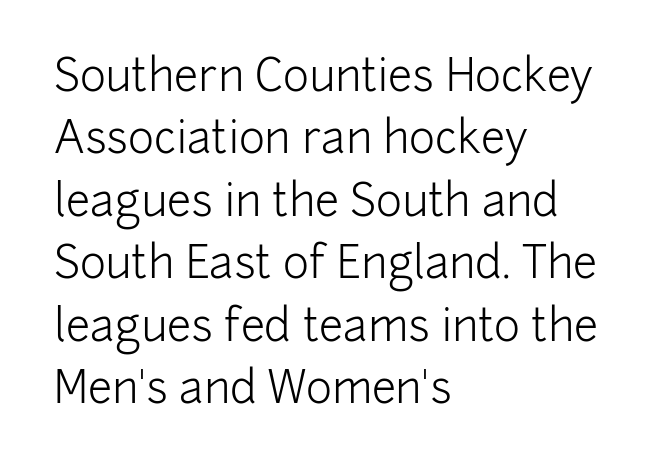
The image shows 44 px light sans-serif type, upright; set left-aligned, normal line spacing (1.42x), normal letter spacing, not underlined; low stroke contrast and a medium x-height.
